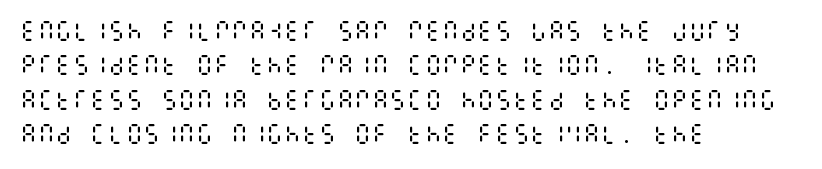
The specimen reads as upright at a glance. Is the stroke heavy? The answer is a plain regular-or-lighter. Clear beneath every line of the passage. Notice how descenders clear the ascenders below comfortably — that's standard leading.
